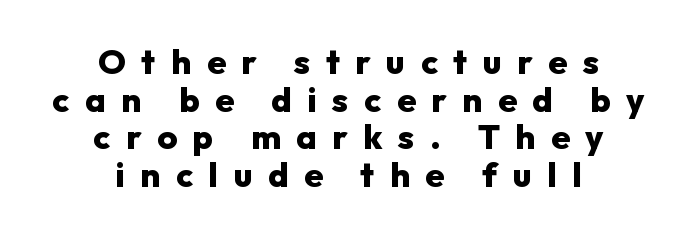
Q: Is the text bold? A: Yes.
Q: Is the text italic (slanted)? A: No, it is upright.
Q: Is the typeface a serif or a sans-serif typeface? A: Sans-serif.
Q: Is the text underlined? A: No.
Q: How is the paragraph aligned? A: Centered.
Q: Is the spacing between letters normal or unusually wide? A: Unusually wide.
Q: Is the spacing between lines tight, normal or loose? A: Tight.
Q: Width (condensed, normal, or wide)? A: Normal.
Q: Stroke contrast? A: Low.
Q: x-height? A: Medium.
Q: Monospaced? A: No.
